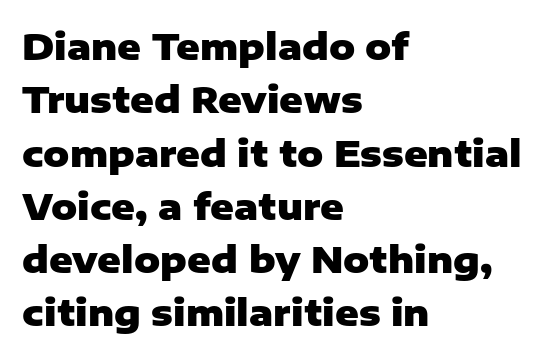
The image shows 36 px heavy sans-serif type, upright; set left-aligned, normal line spacing (1.48x), normal letter spacing, not underlined; low stroke contrast and a medium x-height.
